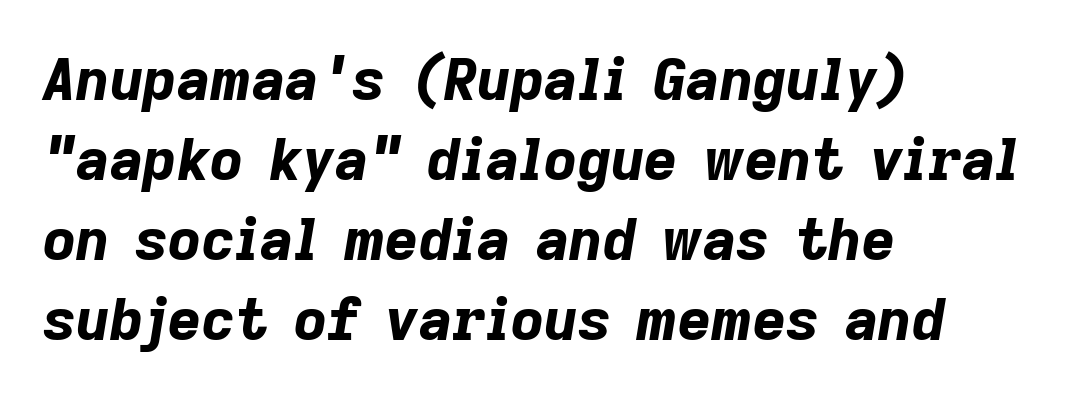
{"italic": "yes", "lean": "right", "slant_degrees": 9, "bold": "yes", "weight": "bold", "width": "normal", "stroke_contrast": "low", "x_height": "medium", "monospaced": "no", "underline": "no", "align": "left", "line_spacing": "normal", "line_spacing_ratio": 1.38, "letter_spacing": "normal", "letter_spacing_em": 0.0, "glyph_px": 58}
